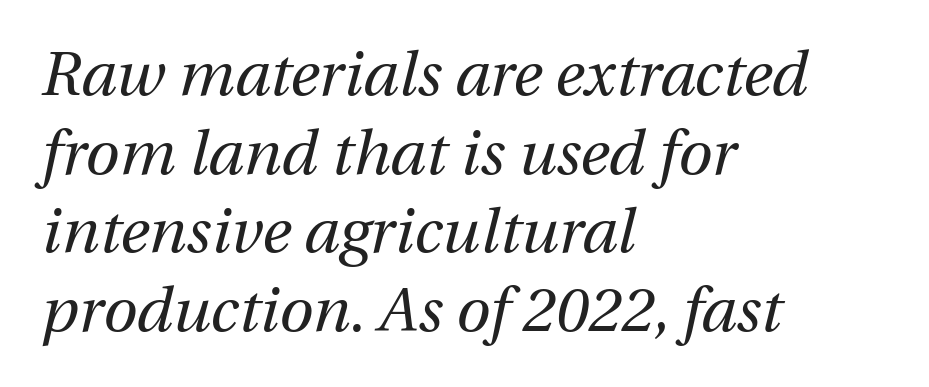
{"italic": "yes", "lean": "right", "slant_degrees": 12, "bold": "no", "weight": "regular", "width": "normal", "stroke_contrast": "medium", "x_height": "medium", "monospaced": "no", "underline": "no", "align": "left", "line_spacing": "normal", "line_spacing_ratio": 1.27, "letter_spacing": "normal", "letter_spacing_em": 0.0, "glyph_px": 62}
